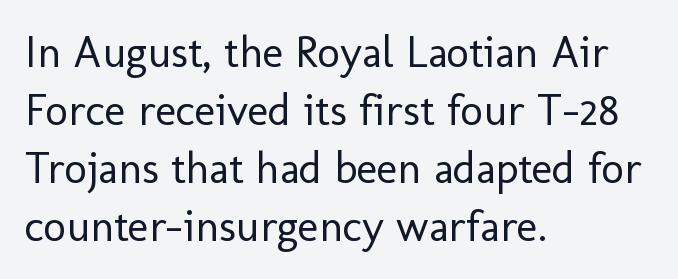
The image shows 44 px regular-weight sans-serif type, upright; set left-aligned, normal line spacing (1.32x), normal letter spacing, not underlined; low stroke contrast and a medium x-height.
